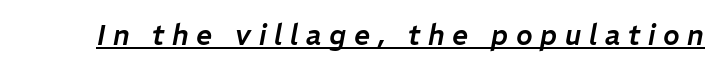
The image shows 28 px text type, italic (leaning right); set unusually wide letter spacing (+0.27 em), underlined; low stroke contrast and a medium x-height.
